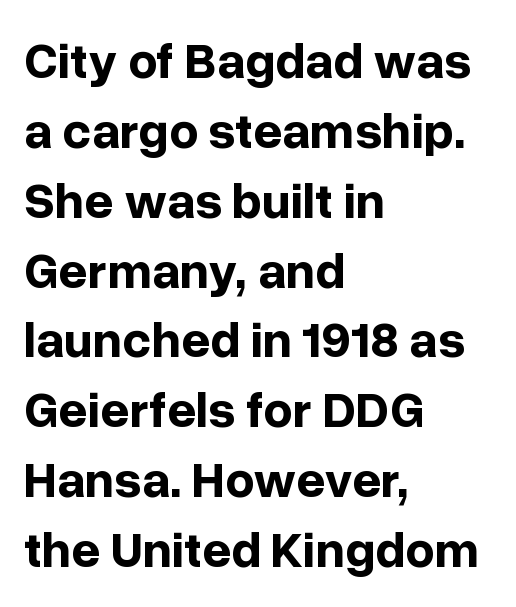
The image shows 51 px bold sans-serif type, upright; set left-aligned, normal line spacing (1.37x), normal letter spacing, not underlined; low stroke contrast and a medium x-height.
